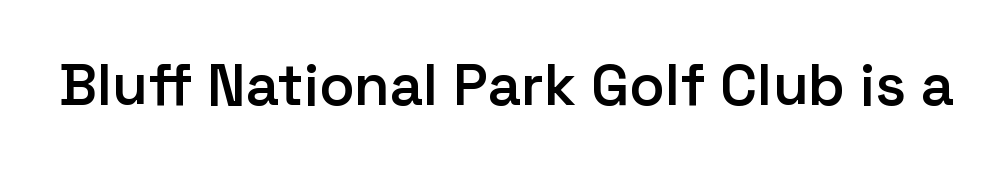
Q: Is the text bold? A: Semi-bold.
Q: Is the text italic (slanted)? A: No, it is upright.
Q: Is the typeface a serif or a sans-serif typeface? A: Sans-serif.
Q: Is the text underlined? A: No.
Q: Is the spacing between letters normal or unusually wide? A: Normal.
Q: Width (condensed, normal, or wide)? A: Normal.
Q: Stroke contrast? A: Low.
Q: x-height? A: Medium.
Q: Monospaced? A: No.
